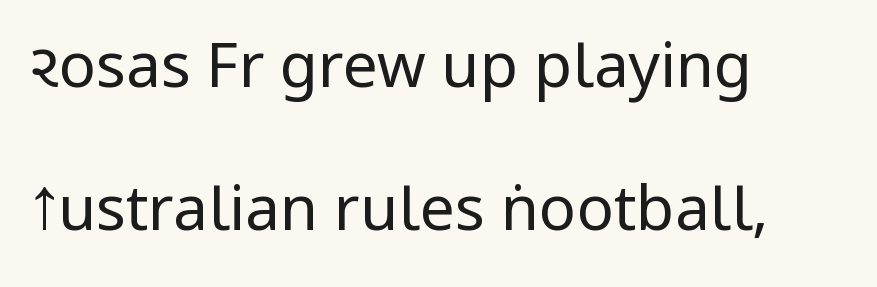
Tracking value appears to be zero — textbook default spacing. Nothing heavy about these letters — not bold at all. The passage shown is not underscored anywhere. The axis of the letterforms is exactly vertical. Does the type have serifs? No, each stem ends abruptly. These lines stack with their left ends in a neat column.
